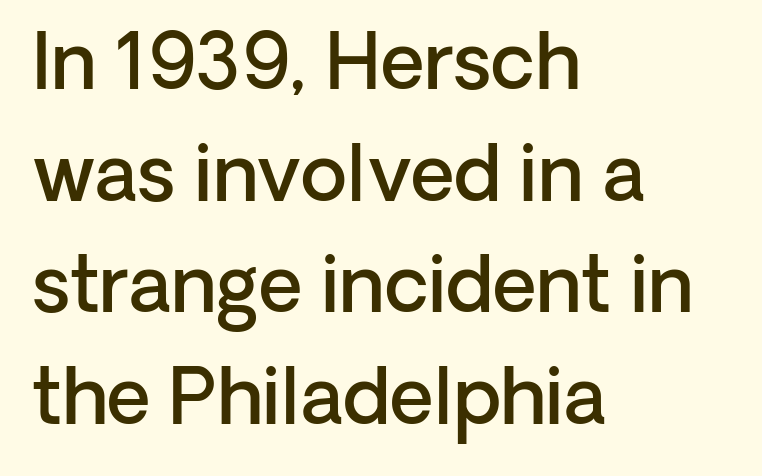
{"serif": "no", "italic": "no", "bold": "semi", "weight": "semibold", "width": "normal", "stroke_contrast": "low", "x_height": "medium", "monospaced": "no", "underline": "no", "align": "left", "line_spacing": "normal", "line_spacing_ratio": 1.47, "letter_spacing": "normal", "letter_spacing_em": 0.0, "glyph_px": 76}
